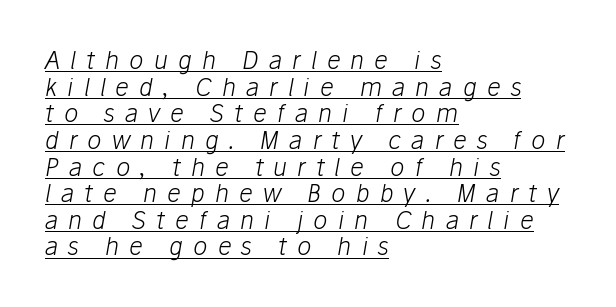
The image shows 24 px text type, italic (leaning right); set left-aligned, tight line spacing (1.11x), unusually wide letter spacing (+0.42 em), underlined.
